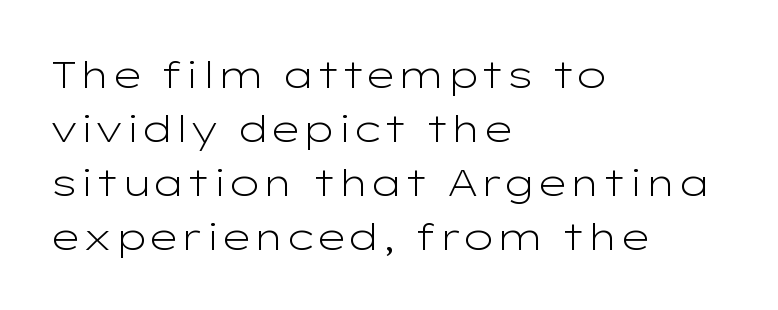
{"serif": "no", "italic": "no", "bold": "no", "weight": "light", "width": "wide", "stroke_contrast": "low", "x_height": "medium", "monospaced": "no", "underline": "no", "align": "left", "line_spacing": "normal", "line_spacing_ratio": 1.42, "letter_spacing": "normal", "letter_spacing_em": 0.0, "glyph_px": 38}
